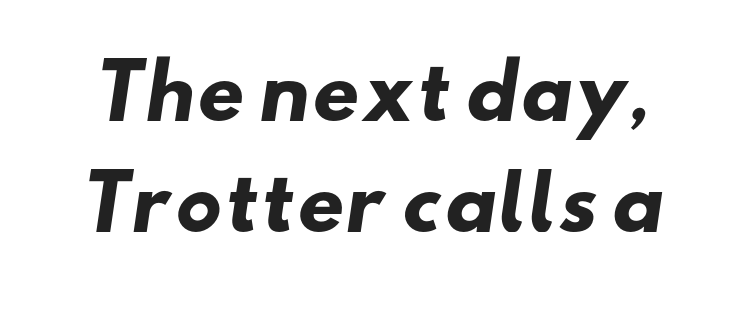
In terms of letterform style, serifs are entirely absent. Nobody touched the tracking dial on this one. The space beneath each line is pristine and unruled. Each letter keeps its own natural width here, so spacing adapts to shape. The designer left line spacing at the default.
